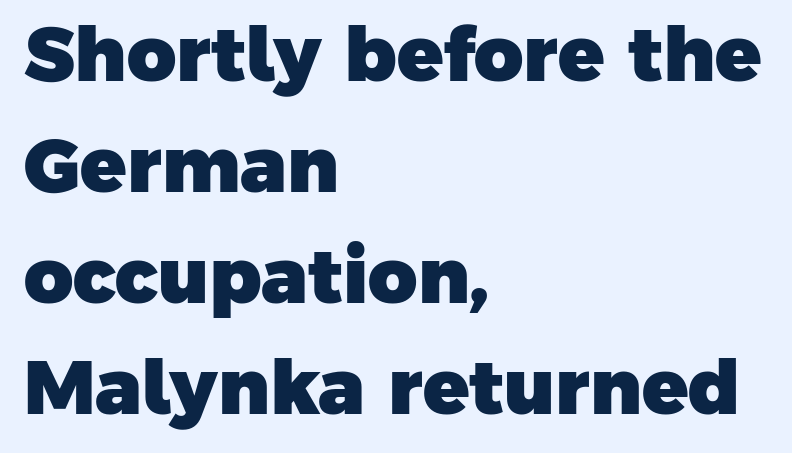
The image shows 76 px heavy sans-serif type; set left-aligned, normal line spacing (1.46x), normal letter spacing, not underlined; low stroke contrast and a medium x-height.
